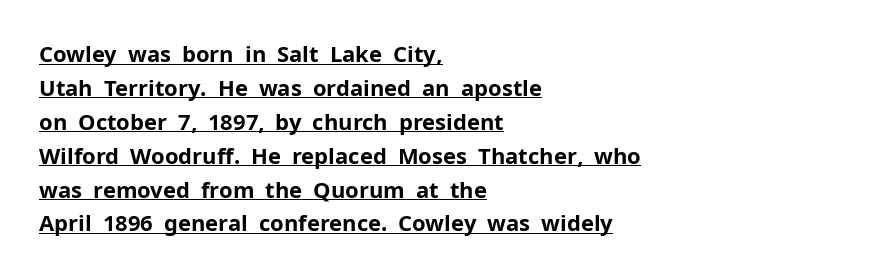
The image shows 22 px bold type, upright; set left-aligned, normal line spacing (1.54x), normal letter spacing, underlined.
